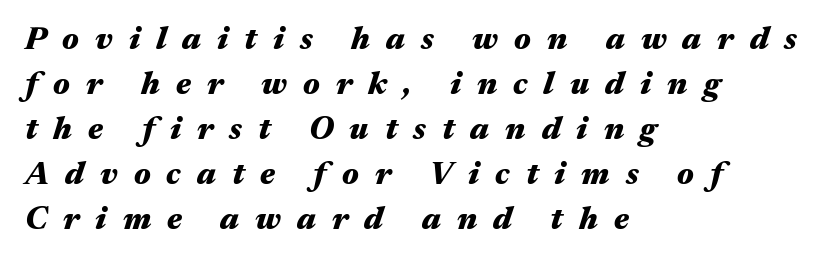
{"italic": "yes", "lean": "right", "slant_degrees": 17, "bold": "yes", "weight": "heavy", "width": "wide", "stroke_contrast": "medium", "x_height": "medium", "monospaced": "no", "underline": "no", "align": "left", "line_spacing": "normal", "line_spacing_ratio": 1.41, "letter_spacing": "wide", "letter_spacing_em": 0.5, "glyph_px": 32}
